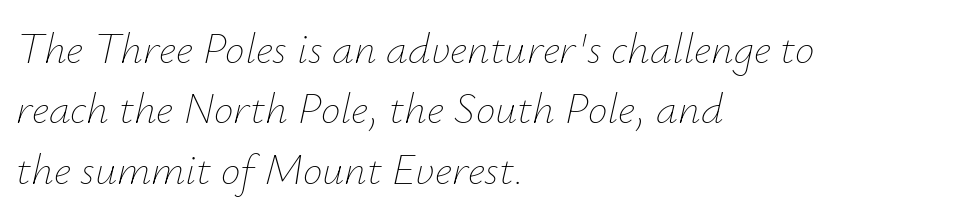
Q: Is the text bold? A: No.
Q: Is the text italic (slanted)? A: Yes, it leans right by about 12 degrees.
Q: Is the text underlined? A: No.
Q: How is the paragraph aligned? A: Left-aligned.
Q: Is the spacing between letters normal or unusually wide? A: Normal.
Q: Is the spacing between lines tight, normal or loose? A: Normal.
Q: Width (condensed, normal, or wide)? A: Normal.
Q: Stroke contrast? A: Low.
Q: x-height? A: Small.
Q: Monospaced? A: No.
